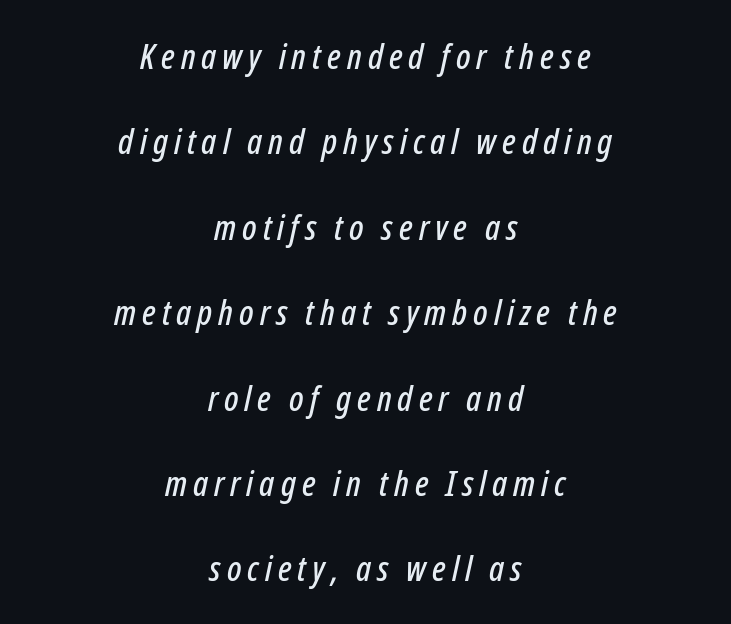
Line spacing here is loose. The letters advance in unequal steps, a hallmark of proportional type. Rendered with sloped, italic letterforms. These lines stack symmetrically, like a column narrowing and widening about its center. No word sits above an underline.
